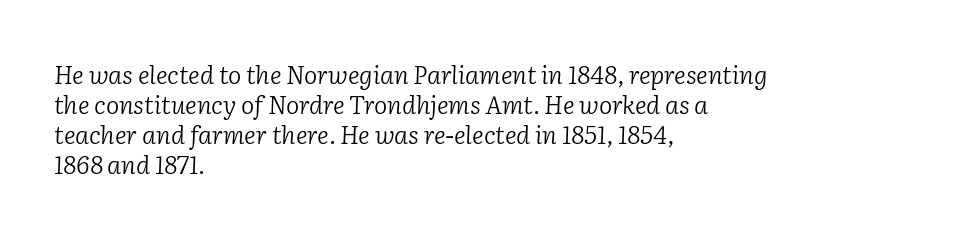
The image shows 25 px text type, italic (leaning right); set left-aligned, line spacing 1.2x, normal letter spacing, not underlined.
